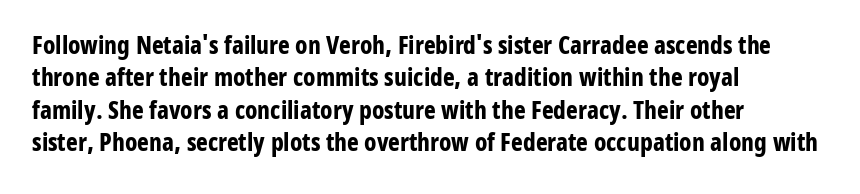
A typesetter would mark this as roman, not italic. The strokes are fattened all the way to bold. Beneath every word, the page is bare. The letters sit at their default tracking, neither squeezed nor spread. Notice how the passage keeps a crisp vertical edge on the left only. The lines sit at an ordinary, default distance from one another.
